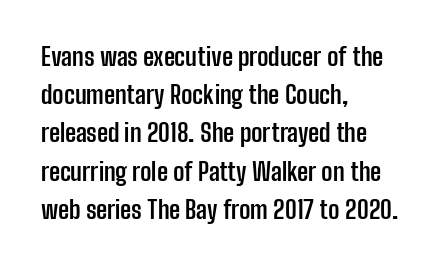
Q: Is the text bold? A: Yes.
Q: Is the text italic (slanted)? A: No, it is upright.
Q: Is the text underlined? A: No.
Q: How is the paragraph aligned? A: Left-aligned.
Q: Is the spacing between letters normal or unusually wide? A: Normal.
Q: Is the spacing between lines tight, normal or loose? A: Normal.
